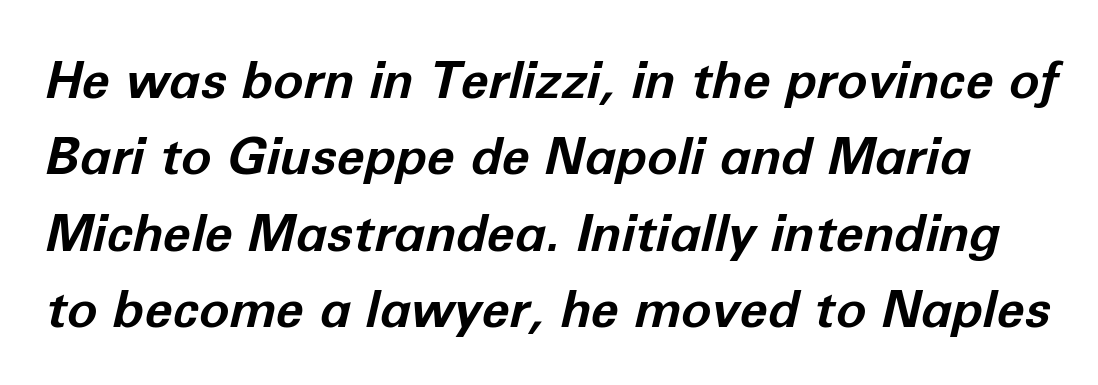
{"italic": "yes", "lean": "right", "slant_degrees": 12, "bold": "yes", "weight": "bold", "width": "normal", "stroke_contrast": "low", "x_height": "medium", "monospaced": "no", "underline": "no", "line_spacing": "normal", "line_spacing_ratio": 1.5, "letter_spacing": "normal", "letter_spacing_em": 0.0, "glyph_px": 51}
